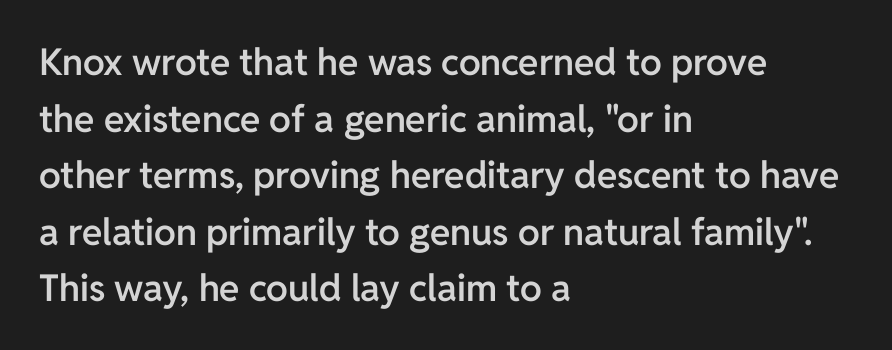
{"serif": "no", "italic": "no", "bold": "semi", "weight": "semibold", "width": "normal", "stroke_contrast": "low", "x_height": "medium", "monospaced": "no", "underline": "no", "align": "left", "line_spacing": "normal", "line_spacing_ratio": 1.53, "letter_spacing": "normal", "letter_spacing_em": 0.0, "glyph_px": 37}
